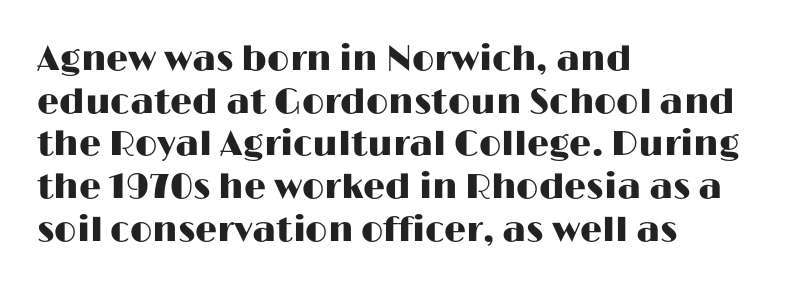
The passage shown has conventional tracking throughout. The letters stand upright; this is a roman face. The rendering uses natural spacing where letterforms have individual widths. The passage shown is typeset with a sans-serif family. This rendering uses left alignment, leaving the right contour irregular.
